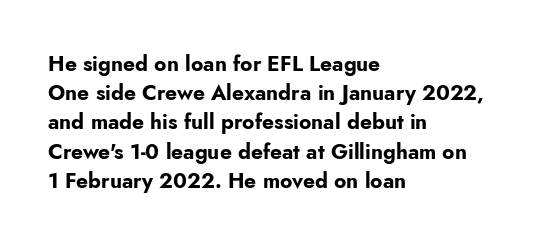
The image shows 21 px bold type, upright; set left-aligned, normal line spacing (1.39x), normal letter spacing, not underlined.
